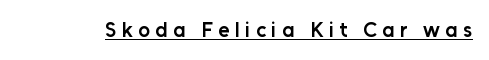
The image shows 21 px text type, upright; set unusually wide letter spacing (+0.25 em), underlined.
